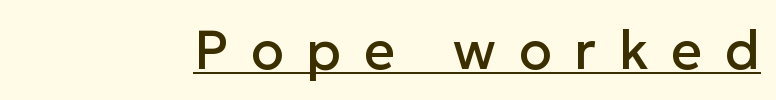
The image shows 54 px sans-serif type, upright; set unusually wide letter spacing (+0.42 em), underlined; low stroke contrast and a medium x-height.
